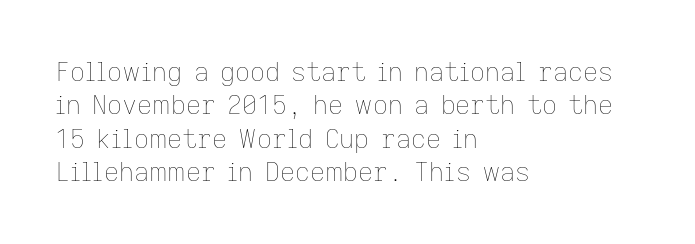
The image shows 26 px text type, upright; set left-aligned, normal line spacing (1.28x), normal letter spacing, not underlined.
